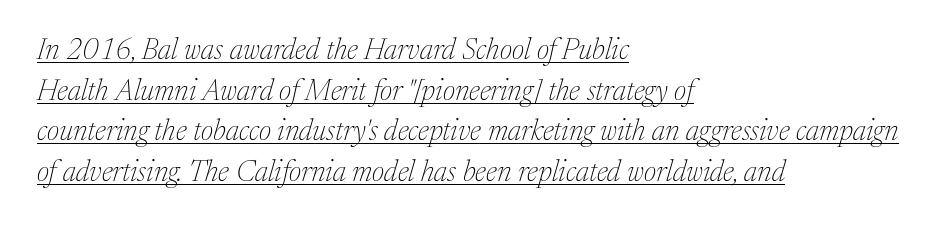
{"serif": "yes", "italic": "yes", "lean": "right", "slant_degrees": 17, "bold": "no", "weight": "thin", "width": "normal", "stroke_contrast": "medium", "x_height": "medium", "monospaced": "no", "underline": "yes", "align": "left", "line_spacing": "normal", "line_spacing_ratio": 1.4, "letter_spacing": "normal", "letter_spacing_em": 0.0, "glyph_px": 29}
